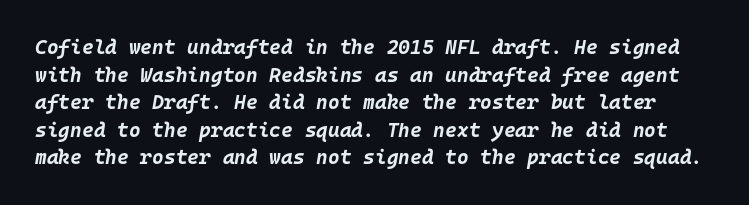
The image shows 20 px bold type, italic (leaning right); set normal line spacing (1.38x), normal letter spacing, not underlined.
